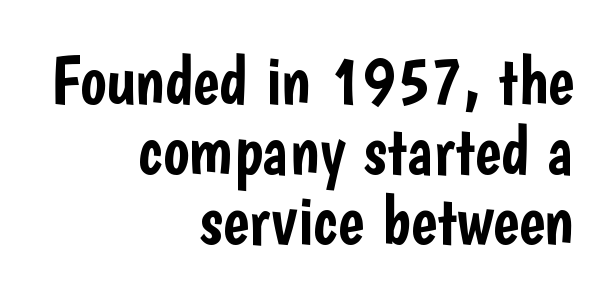
Q: Is the text italic (slanted)? A: No, it is upright.
Q: Is the typeface a serif or a sans-serif typeface? A: Sans-serif.
Q: Is the text underlined? A: No.
Q: How is the paragraph aligned? A: Right-aligned.
Q: Is the spacing between letters normal or unusually wide? A: Normal.
Q: Is the spacing between lines tight, normal or loose? A: Tight.
Q: Width (condensed, normal, or wide)? A: Condensed.
Q: Stroke contrast? A: Low.
Q: x-height? A: Medium.
Q: Monospaced? A: No.
